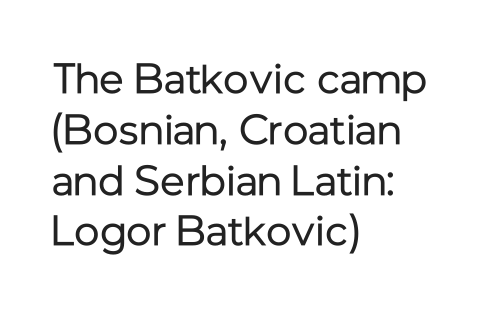
{"serif": "no", "italic": "no", "bold": "no", "weight": "regular", "width": "normal", "stroke_contrast": "low", "x_height": "medium", "monospaced": "no", "underline": "no", "align": "left", "line_spacing_ratio": 1.21, "letter_spacing": "normal", "letter_spacing_em": 0.0, "glyph_px": 42}
